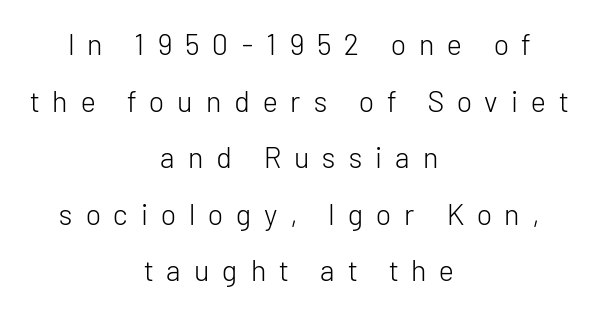
The image shows 29 px light sans-serif type, upright; set centered, loose line spacing (1.95x), unusually wide letter spacing (+0.45 em), not underlined; low stroke contrast and a medium x-height.
